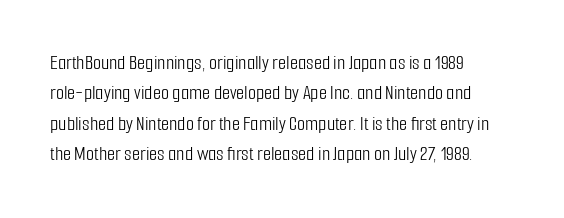
Q: Is the text bold? A: No.
Q: Is the text italic (slanted)? A: No, it is upright.
Q: Is the text underlined? A: No.
Q: How is the paragraph aligned? A: Left-aligned.
Q: Is the spacing between letters normal or unusually wide? A: Normal.
Q: Is the spacing between lines tight, normal or loose? A: Normal.
